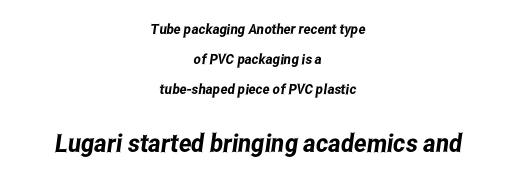
Look at the tracking — it's just the regular setting, nothing added. Reading top to bottom, the characters get bigger at the block break. This sample trades compactness for vertical openness between lines. The passage is arranged like a title page — every line centered. Type without underlining.
